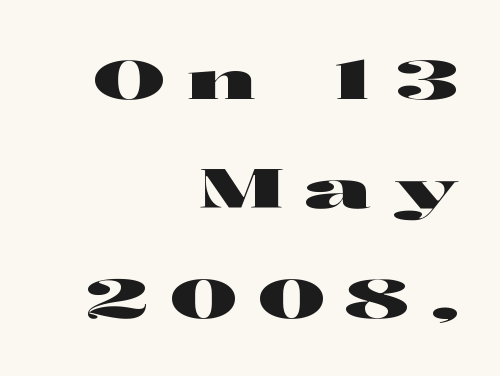
{"serif": "no", "italic": "no", "width": "wide", "stroke_contrast": "high", "x_height": "medium", "monospaced": "no", "underline": "no", "align": "right", "line_spacing": "loose", "line_spacing_ratio": 1.99, "letter_spacing": "wide", "letter_spacing_em": 0.39, "glyph_px": 55}
